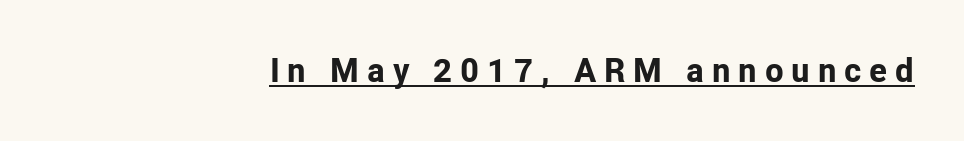
The image shows 34 px bold sans-serif type, upright; set right-aligned, unusually wide letter spacing (+0.23 em), underlined; low stroke contrast and a medium x-height.
